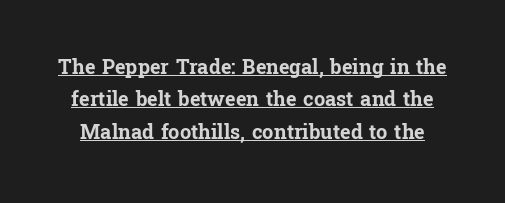
{"italic": "no", "bold": "yes", "underline": "yes", "line_spacing": "normal", "line_spacing_ratio": 1.62, "letter_spacing": "normal", "letter_spacing_em": 0.0, "glyph_px": 20}
